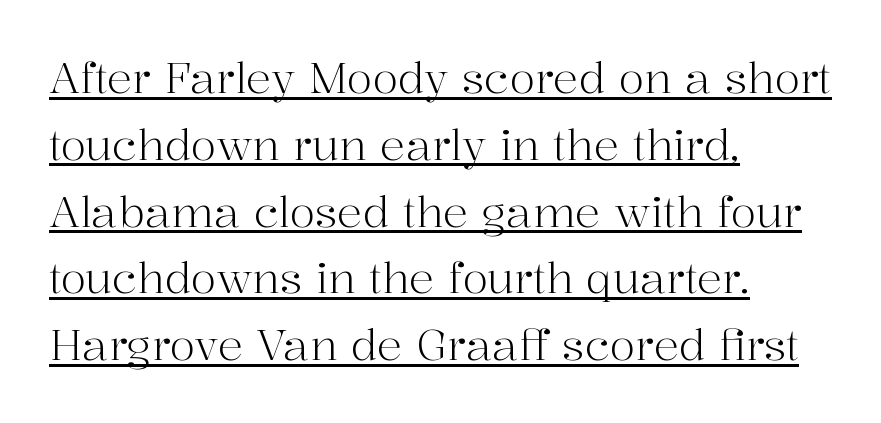
Q: Is the text bold? A: No.
Q: Is the text italic (slanted)? A: No, it is upright.
Q: Is the typeface a serif or a sans-serif typeface? A: Serif.
Q: Is the text underlined? A: Yes.
Q: How is the paragraph aligned? A: Left-aligned.
Q: Is the spacing between letters normal or unusually wide? A: Normal.
Q: Is the spacing between lines tight, normal or loose? A: Normal.
Q: Width (condensed, normal, or wide)? A: Normal.
Q: Stroke contrast? A: High.
Q: x-height? A: Medium.
Q: Monospaced? A: No.
